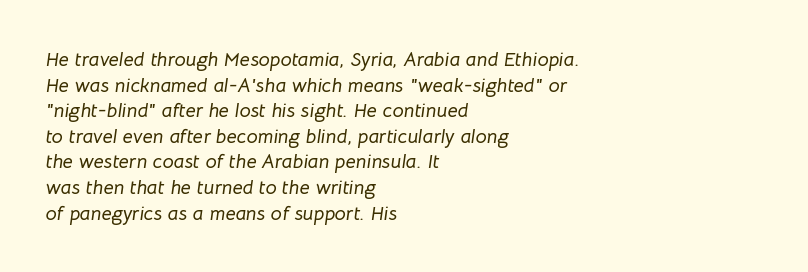
Q: Is the text italic (slanted)? A: Yes, it leans right by about 8 degrees.
Q: Is the text underlined? A: No.
Q: How is the paragraph aligned? A: Left-aligned.
Q: Is the spacing between letters normal or unusually wide? A: Normal.
Q: Is the spacing between lines tight, normal or loose? A: Normal.
